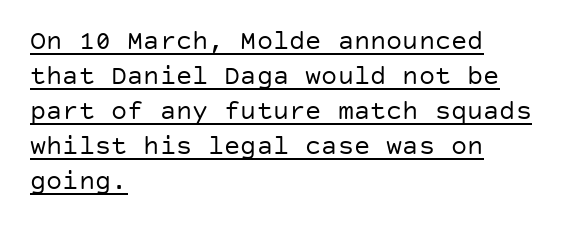
Q: Is the text bold? A: No.
Q: Is the text italic (slanted)? A: No, it is upright.
Q: Is the text underlined? A: Yes.
Q: How is the paragraph aligned? A: Left-aligned.
Q: Is the spacing between letters normal or unusually wide? A: Normal.
Q: Is the spacing between lines tight, normal or loose? A: Normal.
